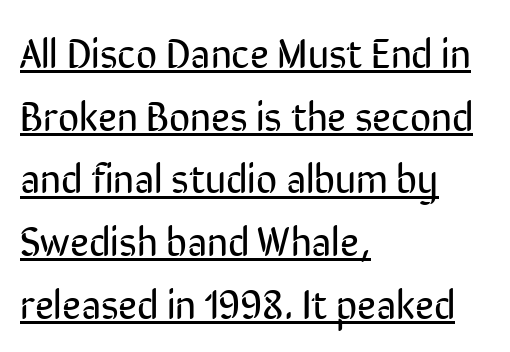
Q: Is the text bold? A: No.
Q: Is the text italic (slanted)? A: No, it is upright.
Q: Is the typeface a serif or a sans-serif typeface? A: Sans-serif.
Q: Is the text underlined? A: Yes.
Q: How is the paragraph aligned? A: Left-aligned.
Q: Is the spacing between letters normal or unusually wide? A: Normal.
Q: Is the spacing between lines tight, normal or loose? A: Normal.
Q: Width (condensed, normal, or wide)? A: Condensed.
Q: Stroke contrast? A: Low.
Q: x-height? A: Medium.
Q: Monospaced? A: No.
